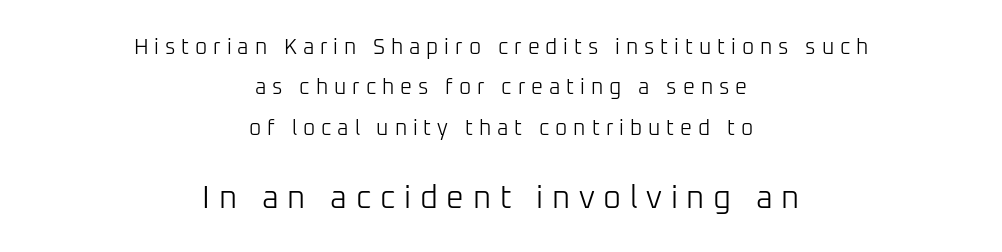
{"serif": "no", "italic": "no", "bold": "no", "weight": "light", "width": "normal", "stroke_contrast": "low", "x_height": "medium", "monospaced": "no", "underline": "no", "align": "center", "line_spacing": "loose", "line_spacing_ratio": 1.92, "letter_spacing": "wide", "letter_spacing_em": 0.28, "larger_block": "second", "size_ratio": 1.48, "glyph_px": 31}
